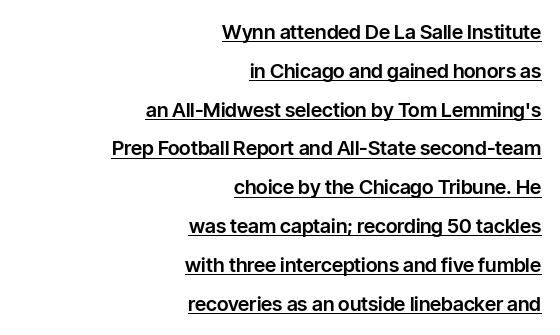
Words appear dense and cohesive because spacing is normal. Line spacing here is loose. The passage is arranged like a letterhead date or caption credit — flush right. Vertical strokes here are truly vertical.
